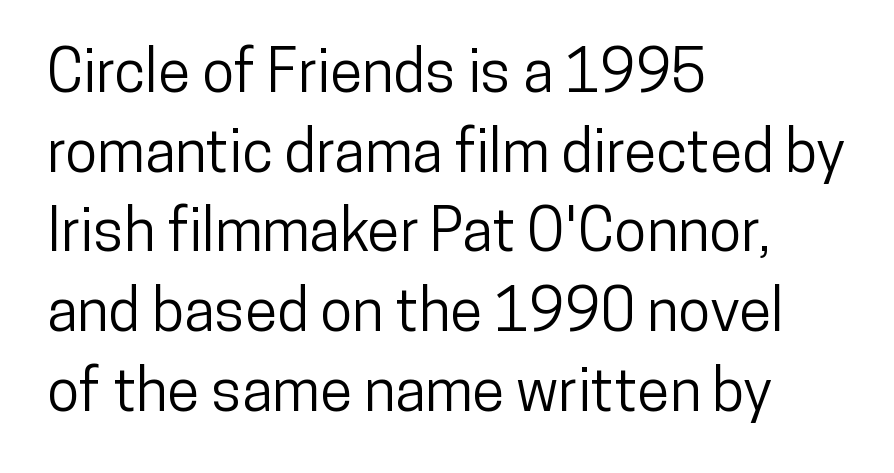
Ordinary non-slanted type is in use. A bare baseline throughout the passage. Varying glyph widths throughout — classic text-font behaviour. No feet cap the strokes, marking this as sans-serif type. Notice how descenders clear the ascenders below comfortably — that's standard leading. Short note: letters normally spaced.
